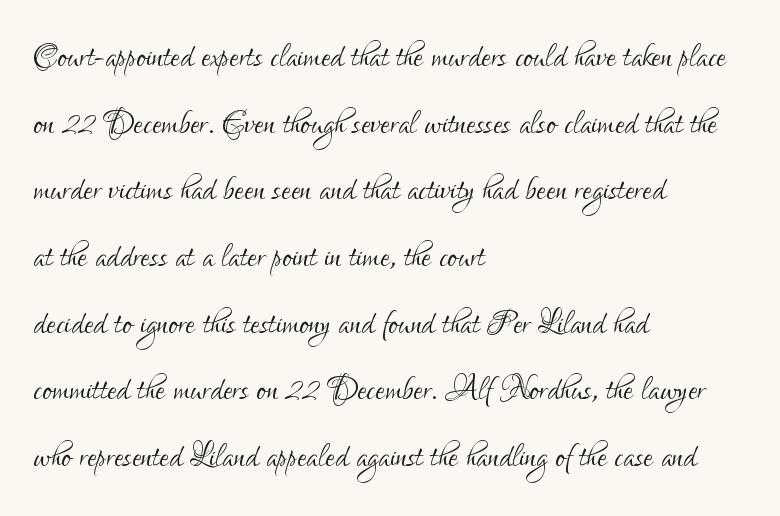
The image shows 43 px light, condensed sans-serif type; set left-aligned, normal line spacing (1.55x), normal letter spacing, not underlined; low stroke contrast and a small x-height.
